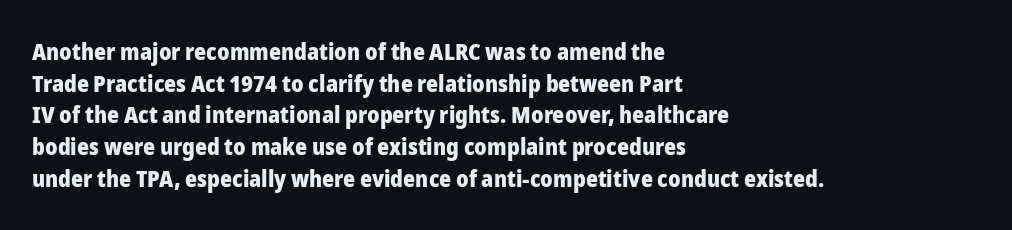
{"italic": "no", "bold": "yes", "underline": "no", "align": "left", "line_spacing": "normal", "line_spacing_ratio": 1.38, "letter_spacing": "normal", "letter_spacing_em": 0.0, "glyph_px": 23}
